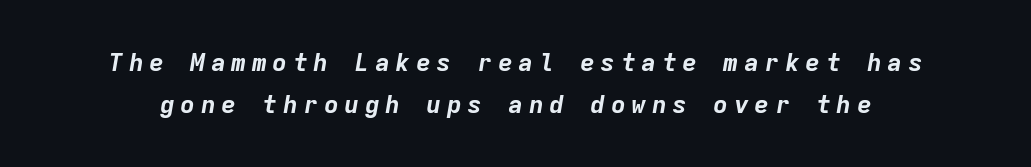
Q: Is the text bold? A: Yes.
Q: Is the text italic (slanted)? A: Yes, it leans right by about 9 degrees.
Q: Is the text underlined? A: No.
Q: Is the spacing between letters normal or unusually wide? A: Unusually wide.
Q: Is the spacing between lines tight, normal or loose? A: Normal.
